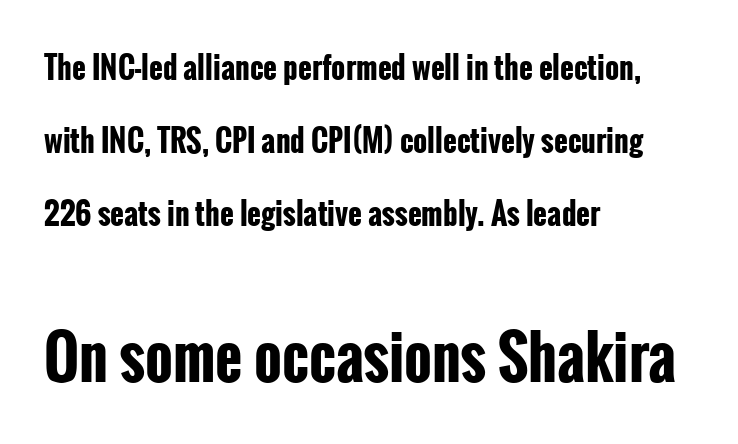
Interline gaps are noticeably wide in this sample. Visually the block forms a straight wall on the left and a jagged coastline on the right. The designer went with a sans here, leaving each stem footless. You could call the tracking neutral — neither tight nor loose. In terms of weight, the rendering is a true, heavy bold. You could not count columns in this text — the font is proportionally spaced.
